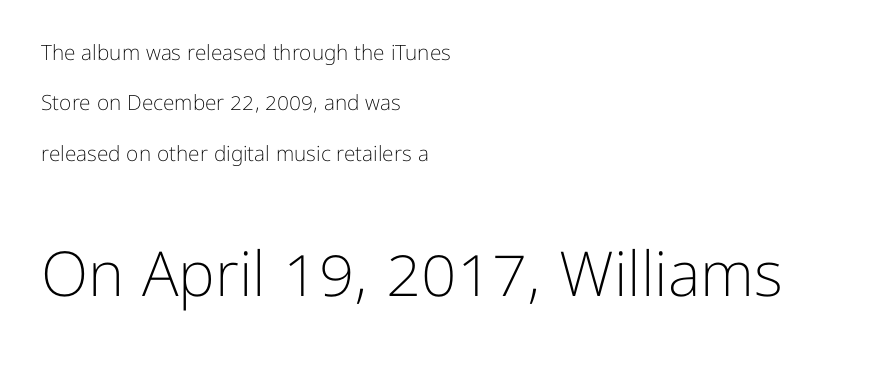
{"serif": "no", "italic": "no", "bold": "no", "weight": "light", "width": "normal", "stroke_contrast": "low", "x_height": "medium", "monospaced": "no", "underline": "no", "align": "left", "line_spacing": "loose", "line_spacing_ratio": 2.4, "letter_spacing": "normal", "letter_spacing_em": 0.0, "larger_block": "second", "size_ratio": 2.95, "glyph_px": 62}
